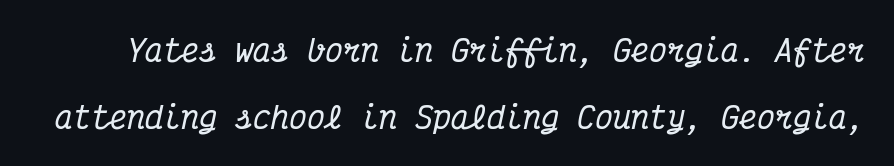
The rendering keeps characters at their native spacing. The text carries the slant typical of an italic or oblique font. Unlike a clean sans, this face finishes its strokes with serifs. Rule under the text: the space is simply empty.
